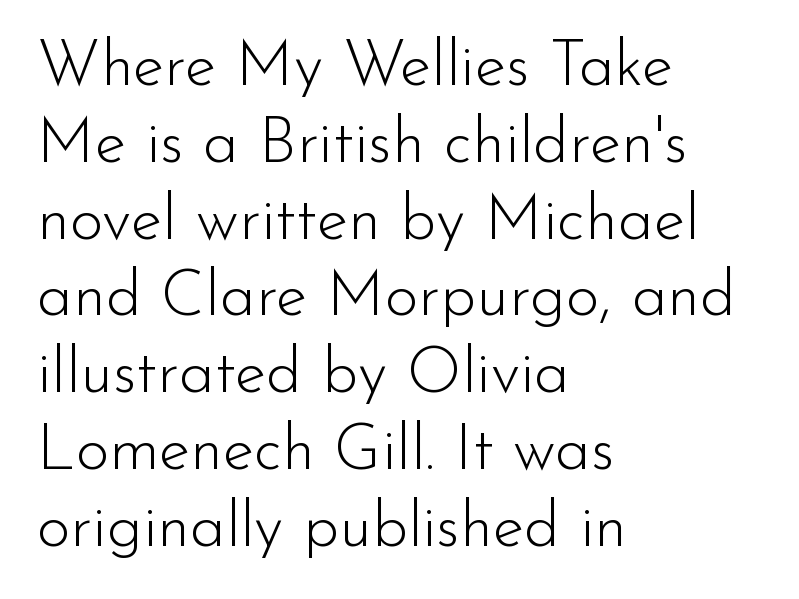
Q: Is the text bold? A: No.
Q: Is the text italic (slanted)? A: No, it is upright.
Q: Is the typeface a serif or a sans-serif typeface? A: Sans-serif.
Q: Is the text underlined? A: No.
Q: How is the paragraph aligned? A: Left-aligned.
Q: Is the spacing between letters normal or unusually wide? A: Normal.
Q: Width (condensed, normal, or wide)? A: Normal.
Q: Stroke contrast? A: Low.
Q: x-height? A: Small.
Q: Monospaced? A: No.
